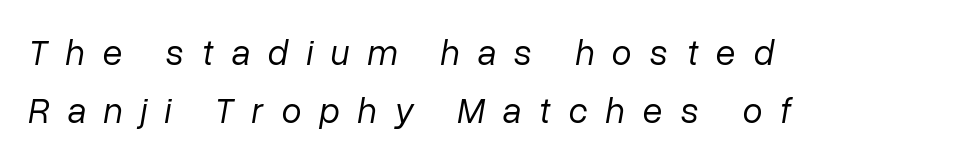
The image shows 36 px regular-weight type, italic (leaning right); set left-aligned, normal line spacing (1.6x), unusually wide letter spacing (+0.5 em), not underlined; low stroke contrast and a medium x-height.
